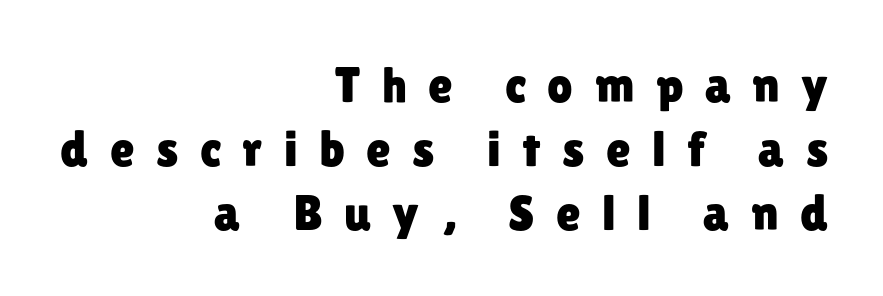
{"serif": "no", "italic": "no", "width": "normal", "stroke_contrast": "low", "x_height": "medium", "monospaced": "no", "underline": "no", "align": "right", "line_spacing": "normal", "line_spacing_ratio": 1.28, "letter_spacing": "wide", "letter_spacing_em": 0.43, "glyph_px": 50}
